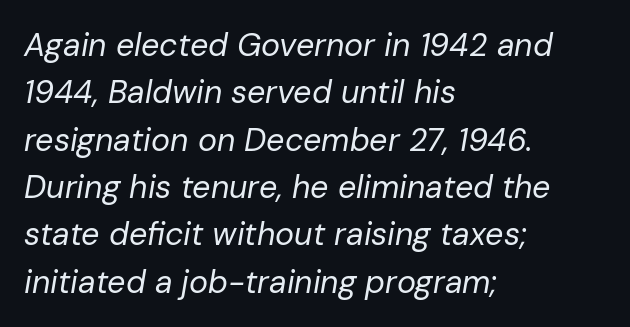
{"italic": "yes", "lean": "right", "slant_degrees": 10, "bold": "no", "weight": "regular", "width": "normal", "stroke_contrast": "low", "x_height": "medium", "monospaced": "no", "underline": "no", "align": "left", "line_spacing": "normal", "line_spacing_ratio": 1.48, "letter_spacing": "normal", "letter_spacing_em": 0.0, "glyph_px": 32}
